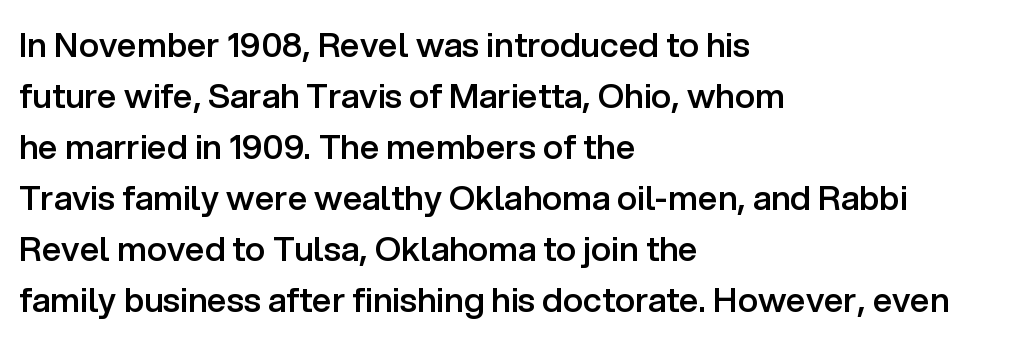
The image shows 34 px semibold sans-serif type, upright; set left-aligned, normal line spacing (1.5x), normal letter spacing, not underlined; low stroke contrast and a medium x-height.
